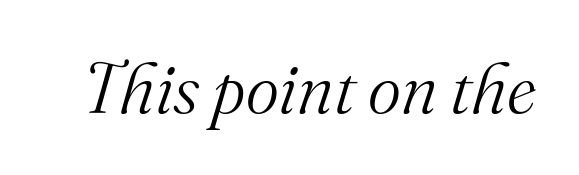
Q: Is the text bold? A: No.
Q: Is the text italic (slanted)? A: Yes, it leans right by about 16 degrees.
Q: Is the typeface a serif or a sans-serif typeface? A: Serif.
Q: Is the text underlined? A: No.
Q: Is the spacing between letters normal or unusually wide? A: Normal.
Q: Width (condensed, normal, or wide)? A: Normal.
Q: Stroke contrast? A: Medium.
Q: x-height? A: Small.
Q: Monospaced? A: No.
